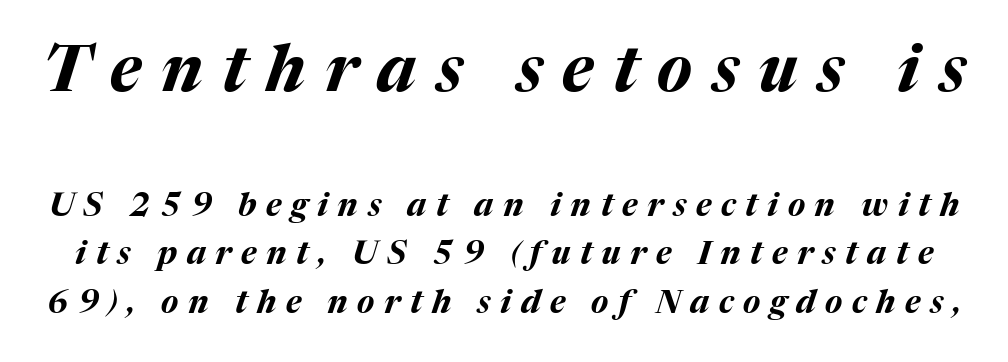
The image shows 65 px bold type, italic (leaning right); set normal line spacing (1.51x), unusually wide letter spacing (+0.3 em), not underlined; the first (top) block is 2.03x larger; medium stroke contrast and a medium x-height.
